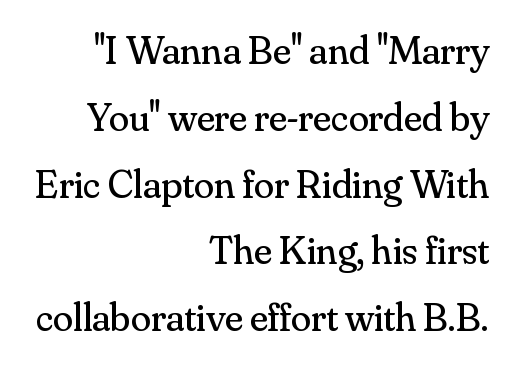
{"serif": "yes", "italic": "no", "bold": "no", "weight": "regular", "width": "normal", "stroke_contrast": "medium", "x_height": "small", "monospaced": "no", "underline": "no", "align": "right", "line_spacing": "normal", "line_spacing_ratio": 1.63, "letter_spacing": "normal", "letter_spacing_em": 0.0, "glyph_px": 41}
